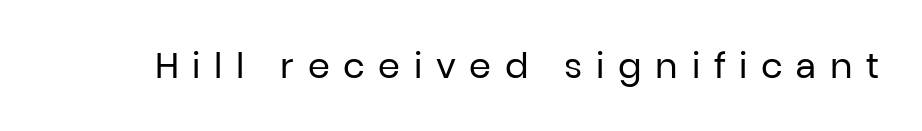
The image shows 35 px regular-weight sans-serif type, upright; set unusually wide letter spacing (+0.39 em), not underlined; low stroke contrast and a medium x-height.
